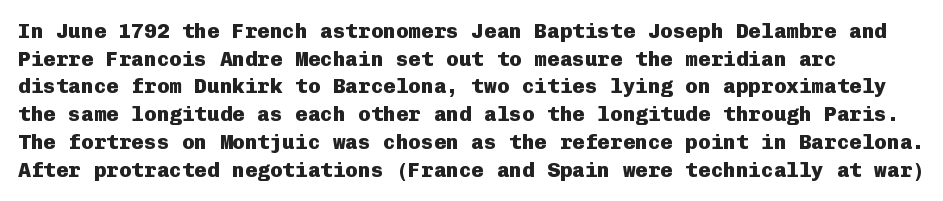
Emphasis by weight is at full strength: bold. There is no visible air inserted between adjacent glyphs. Quick note: not italic, upright. Baseline-to-baseline distance is the conventional proportion of letter height. The zone under the glyphs is completely vacant.
